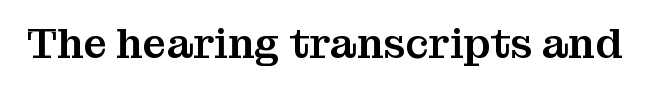
Descenders are the only things crossing below the line. You can tell from the footed stems that serif type was used. Compared with typical body copy, the letter spacing here is the same. The passage shown is typed in a proportional face where columns would drift. If you drew a line through each stem, it would be perfectly vertical.
